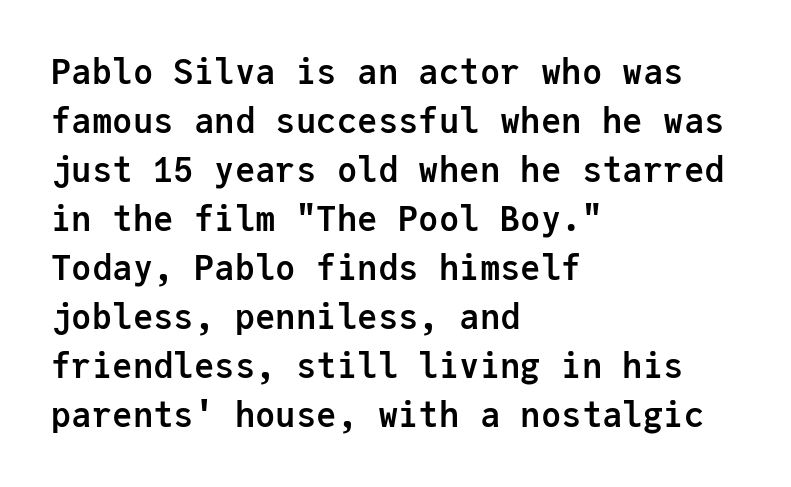
{"serif": "no", "italic": "no", "bold": "yes", "weight": "semibold", "width": "normal", "stroke_contrast": "low", "x_height": "medium", "monospaced": "yes", "underline": "no", "align": "left", "line_spacing": "normal", "line_spacing_ratio": 1.44, "letter_spacing": "normal", "letter_spacing_em": 0.0, "glyph_px": 34}
